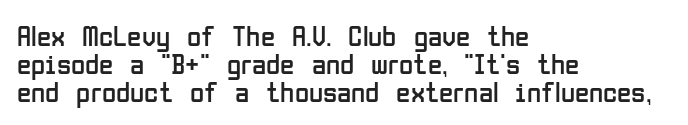
A typesetter would mark this as roman, not italic. A typesetter would call this proportional, since set widths differ per character. No letter is thick-stroked: the sample isn't bold. The text block is weighted toward the left margin, trailing off unevenly rightward. Vertical spacing — tight.
